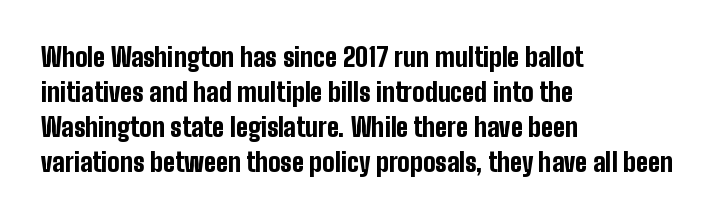
Q: Is the text bold? A: Yes.
Q: Is the text italic (slanted)? A: No, it is upright.
Q: Is the text underlined? A: No.
Q: How is the paragraph aligned? A: Left-aligned.
Q: Is the spacing between letters normal or unusually wide? A: Normal.
Q: Is the spacing between lines tight, normal or loose? A: Normal.
